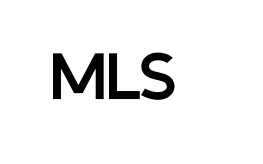
{"serif": "no", "italic": "no", "bold": "yes", "weight": "bold", "width": "normal", "stroke_contrast": "low", "x_height": "medium", "monospaced": "no", "underline": "no", "letter_spacing": "normal", "letter_spacing_em": 0.0, "glyph_px": 57}
